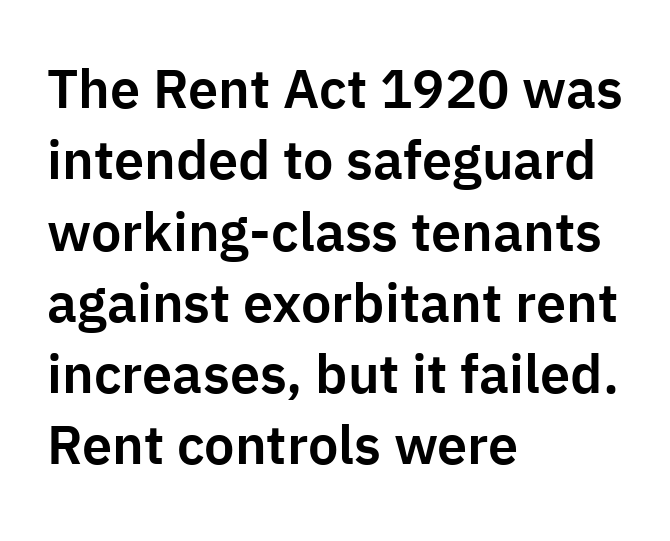
Q: Is the text italic (slanted)? A: No, it is upright.
Q: Is the typeface a serif or a sans-serif typeface? A: Sans-serif.
Q: Is the text underlined? A: No.
Q: How is the paragraph aligned? A: Left-aligned.
Q: Is the spacing between letters normal or unusually wide? A: Normal.
Q: Is the spacing between lines tight, normal or loose? A: Normal.
Q: Width (condensed, normal, or wide)? A: Normal.
Q: Stroke contrast? A: Low.
Q: x-height? A: Medium.
Q: Monospaced? A: No.
